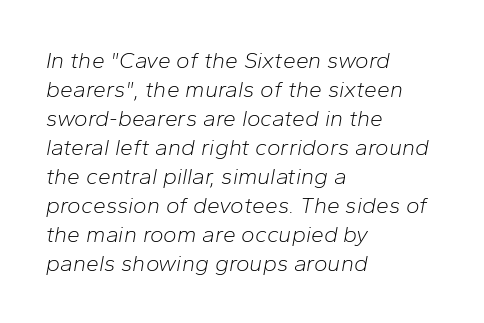
{"italic": "yes", "lean": "right", "slant_degrees": 10, "bold": "no", "underline": "no", "align": "left", "line_spacing": "normal", "line_spacing_ratio": 1.26, "letter_spacing": "normal", "letter_spacing_em": 0.0, "glyph_px": 23}
